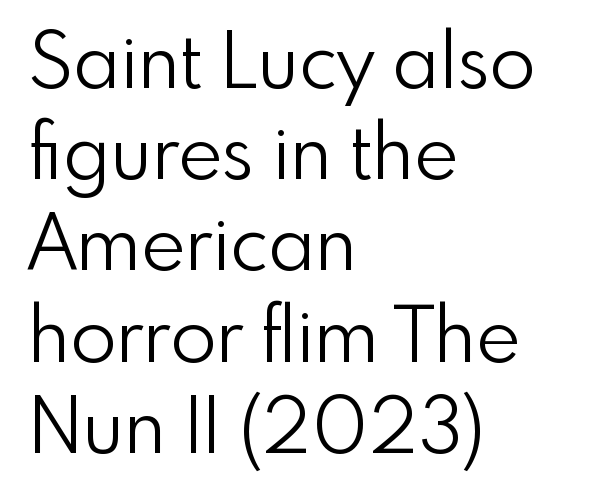
{"serif": "no", "italic": "no", "bold": "no", "weight": "light", "width": "normal", "x_height": "small", "monospaced": "no", "underline": "no", "align": "left", "line_spacing_ratio": 1.2, "letter_spacing": "normal", "letter_spacing_em": 0.0, "glyph_px": 76}
